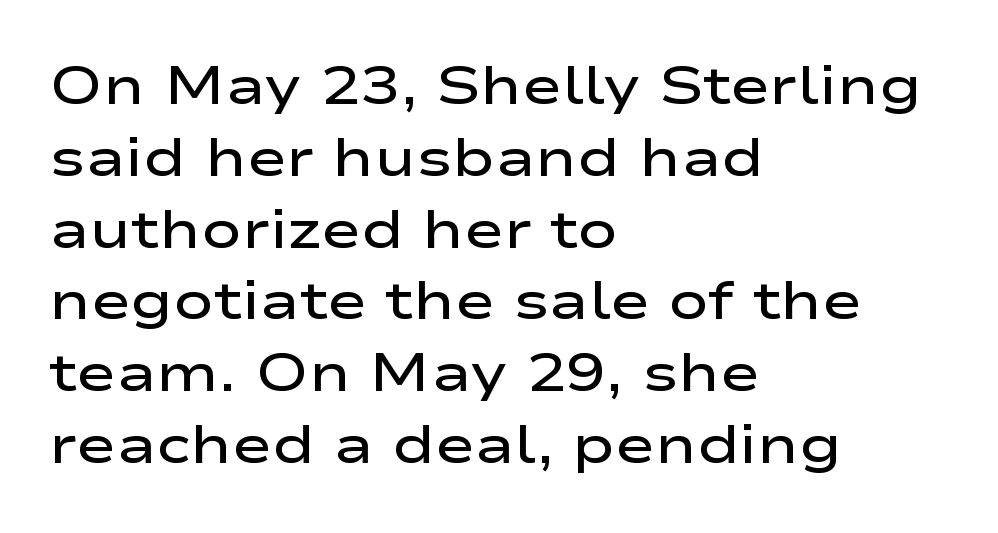
The rendering keeps characters at their native spacing. The rendering uses a semibold face; strokes are thickened but not to full bold. Which margin do the lines hug? The left one — the right edge is uneven. The strip under each line holds only bare page.
